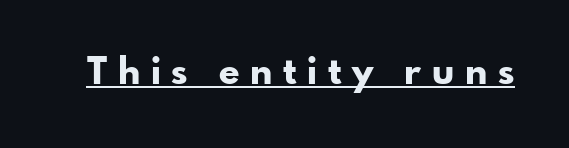
Q: Is the text bold? A: Yes.
Q: Is the text italic (slanted)? A: No, it is upright.
Q: Is the typeface a serif or a sans-serif typeface? A: Sans-serif.
Q: Is the text underlined? A: Yes.
Q: Is the spacing between letters normal or unusually wide? A: Unusually wide.
Q: Width (condensed, normal, or wide)? A: Normal.
Q: Stroke contrast? A: Low.
Q: x-height? A: Small.
Q: Monospaced? A: No.
